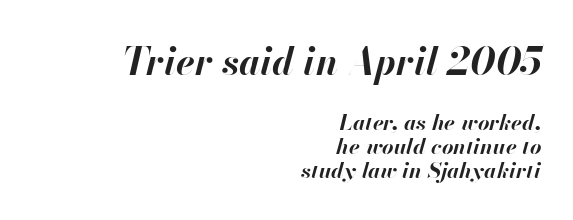
{"italic": "yes", "lean": "right", "slant_degrees": 13, "bold": "yes", "weight": "bold", "width": "normal", "stroke_contrast": "high", "x_height": "small", "monospaced": "no", "underline": "no", "align": "right", "line_spacing": "tight", "line_spacing_ratio": 1.11, "letter_spacing": "normal", "letter_spacing_em": 0.0, "larger_block": "first", "size_ratio": 1.73, "glyph_px": 38}
